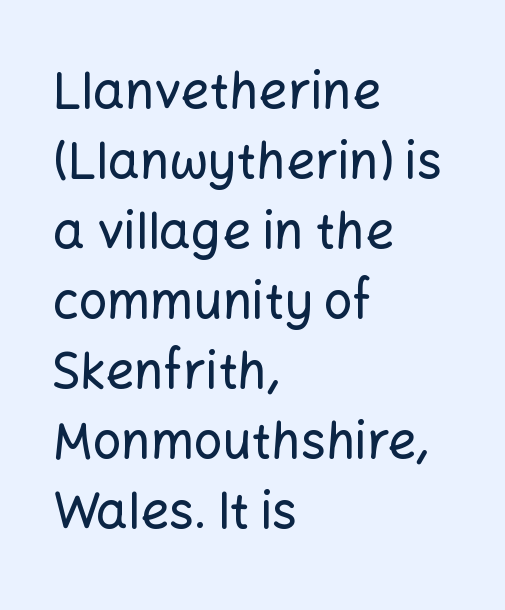
{"serif": "no", "italic": "no", "width": "normal", "stroke_contrast": "low", "x_height": "medium", "monospaced": "no", "underline": "no", "align": "left", "line_spacing": "normal", "line_spacing_ratio": 1.4, "letter_spacing": "normal", "letter_spacing_em": 0.0, "glyph_px": 50}
